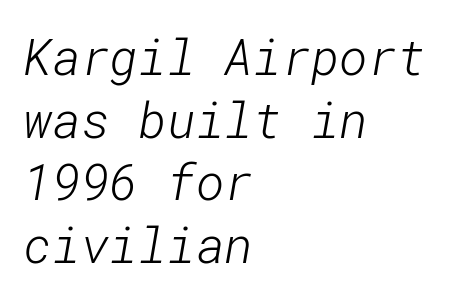
{"serif": "no", "bold": "no", "weight": "light", "width": "normal", "stroke_contrast": "low", "x_height": "medium", "underline": "no", "align": "left", "line_spacing": "normal", "line_spacing_ratio": 1.28, "letter_spacing": "normal", "letter_spacing_em": 0.0, "glyph_px": 49}
